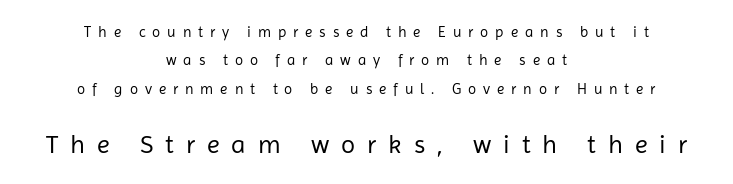
The image shows 26 px text type, upright; set centered, loose line spacing (1.9x), unusually wide letter spacing (+0.46 em), not underlined; the second (bottom) block is 1.73x larger.
